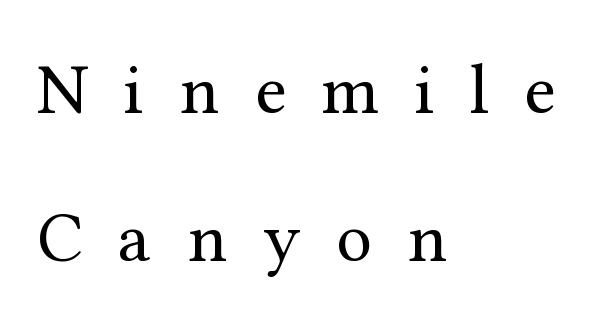
{"serif": "yes", "italic": "no", "bold": "no", "weight": "regular", "width": "normal", "stroke_contrast": "medium", "x_height": "medium", "monospaced": "no", "underline": "no", "align": "left", "line_spacing": "loose", "line_spacing_ratio": 2.05, "letter_spacing": "wide", "letter_spacing_em": 0.49, "glyph_px": 72}
